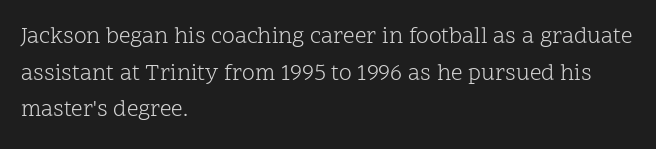
{"italic": "no", "bold": "no", "underline": "no", "align": "left", "line_spacing": "normal", "line_spacing_ratio": 1.59, "letter_spacing": "normal", "letter_spacing_em": 0.0, "glyph_px": 23}
